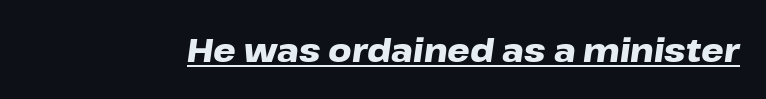
The image shows 32 px heavy, wide type, italic (leaning right); set normal letter spacing, underlined; low stroke contrast and a medium x-height.
